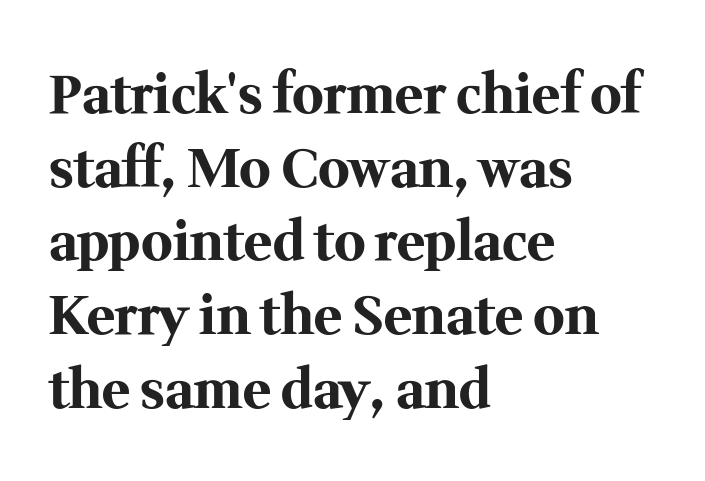
Q: Is the text bold? A: Yes.
Q: Is the text italic (slanted)? A: No, it is upright.
Q: Is the typeface a serif or a sans-serif typeface? A: Serif.
Q: Is the text underlined? A: No.
Q: How is the paragraph aligned? A: Left-aligned.
Q: Is the spacing between letters normal or unusually wide? A: Normal.
Q: Is the spacing between lines tight, normal or loose? A: Normal.
Q: Width (condensed, normal, or wide)? A: Normal.
Q: Stroke contrast? A: Medium.
Q: x-height? A: Medium.
Q: Monospaced? A: No.
